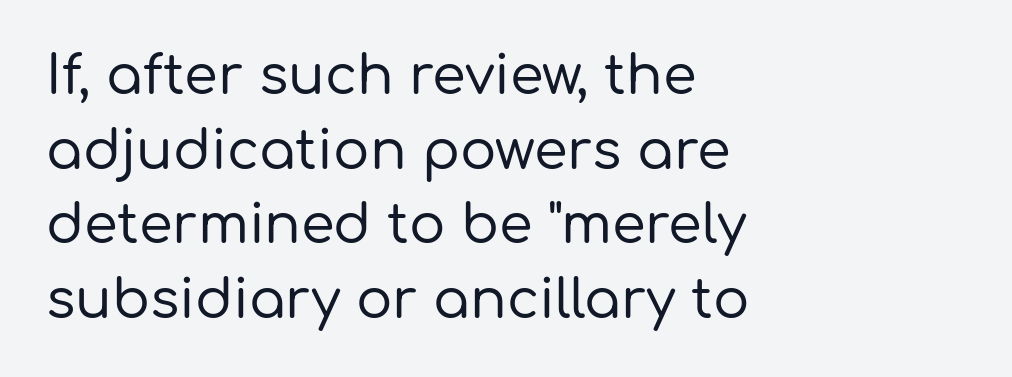
A normal amount of white space separates one row of letters from the next. The line texture is even and compact thanks to regular tracking. Has an underline been added? It has not. Is the block centered? No — it sits flush against the left margin. The face used here is proportionally spaced, like ordinary book or web type. Is this a sans? Yes — the strokes have no serifs.
